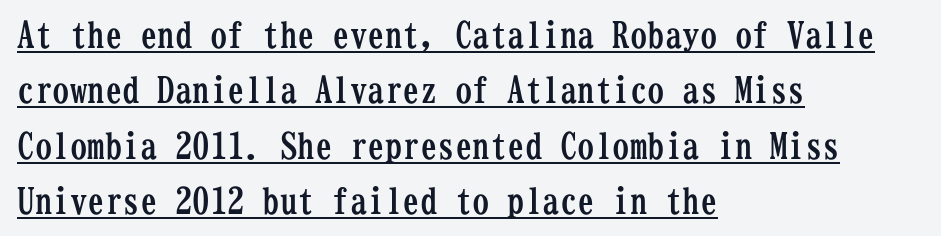
Q: Is the text bold? A: Yes.
Q: Is the text italic (slanted)? A: No, it is upright.
Q: Is the typeface a serif or a sans-serif typeface? A: Serif.
Q: Is the text underlined? A: Yes.
Q: How is the paragraph aligned? A: Left-aligned.
Q: Is the spacing between letters normal or unusually wide? A: Normal.
Q: Is the spacing between lines tight, normal or loose? A: Normal.
Q: Width (condensed, normal, or wide)? A: Condensed.
Q: Stroke contrast? A: Low.
Q: x-height? A: Medium.
Q: Monospaced? A: Yes.
